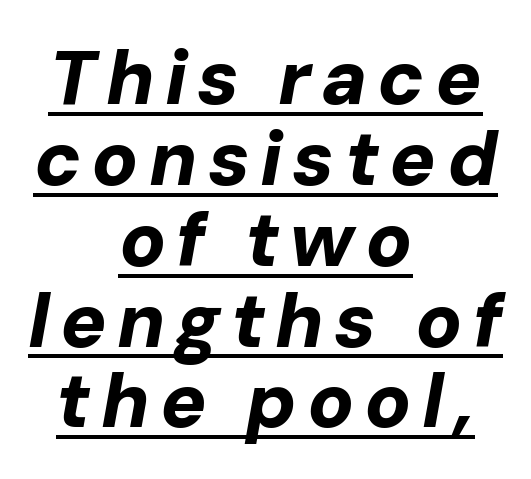
Q: Is the text bold? A: Yes.
Q: Is the text italic (slanted)? A: Yes, it leans right by about 10 degrees.
Q: Is the text underlined? A: Yes.
Q: How is the paragraph aligned? A: Centered.
Q: Is the spacing between lines tight, normal or loose? A: Tight.
Q: Width (condensed, normal, or wide)? A: Normal.
Q: Stroke contrast? A: Low.
Q: x-height? A: Medium.
Q: Monospaced? A: No.
